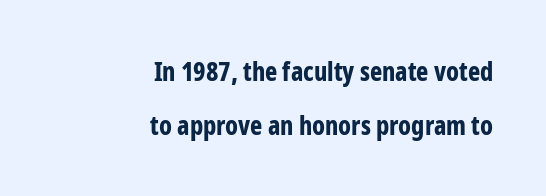
{"italic": "no", "bold": "yes", "underline": "no", "align": "right", "line_spacing": "loose", "line_spacing_ratio": 2.07, "letter_spacing": "normal", "letter_spacing_em": 0.0, "glyph_px": 26}
